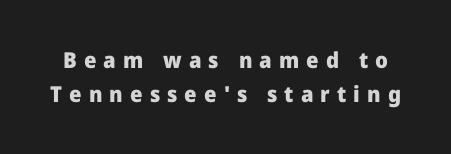
The image shows 22 px bold type, upright; set normal line spacing (1.55x), unusually wide letter spacing (+0.32 em), not underlined.
